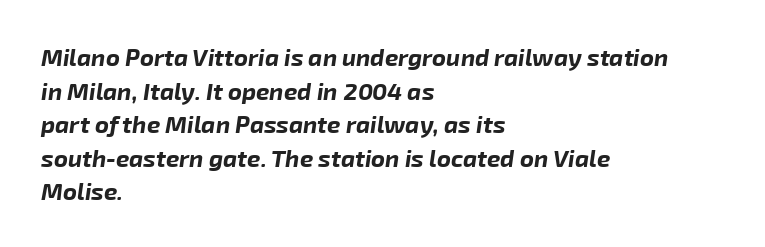
Q: Is the text bold? A: Yes.
Q: Is the text italic (slanted)? A: Yes, it leans right by about 8 degrees.
Q: Is the text underlined? A: No.
Q: How is the paragraph aligned? A: Left-aligned.
Q: Is the spacing between letters normal or unusually wide? A: Normal.
Q: Is the spacing between lines tight, normal or loose? A: Normal.
